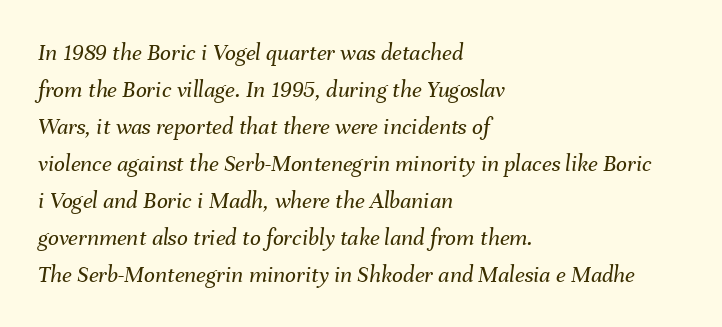
Q: Is the text bold? A: No.
Q: Is the text italic (slanted)? A: Yes, it leans right by about 8 degrees.
Q: Is the text underlined? A: No.
Q: How is the paragraph aligned? A: Left-aligned.
Q: Is the spacing between letters normal or unusually wide? A: Normal.
Q: Is the spacing between lines tight, normal or loose? A: Normal.
